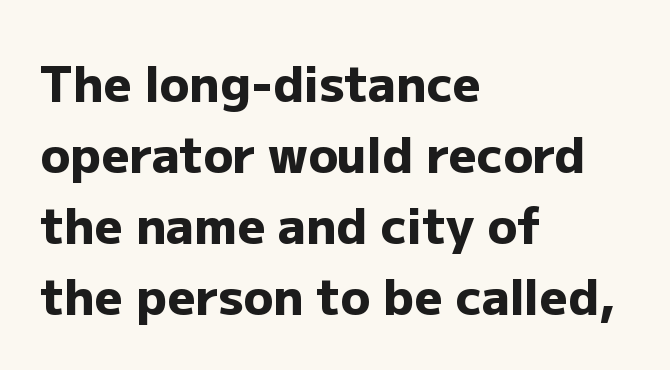
The image shows 49 px heavy sans-serif type, upright; set left-aligned, normal line spacing (1.45x), normal letter spacing, not underlined; low stroke contrast and a medium x-height.
